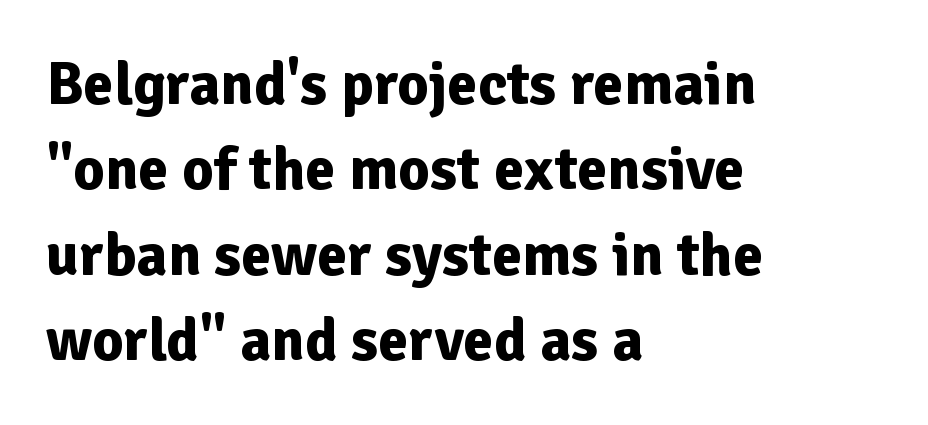
The image shows 61 px bold sans-serif type, upright; set left-aligned, normal line spacing (1.4x), normal letter spacing, not underlined; low stroke contrast and a medium x-height.
